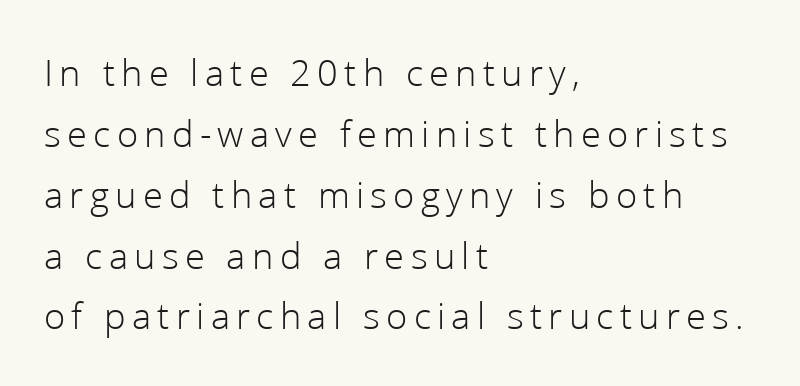
Layout note: lines flush left. The letters carry no serifs — their stems end cleanly without finishing strokes. The foot of each line stays bare and open. Vertically, the passage feels balanced, rows spaced as you'd expect.
